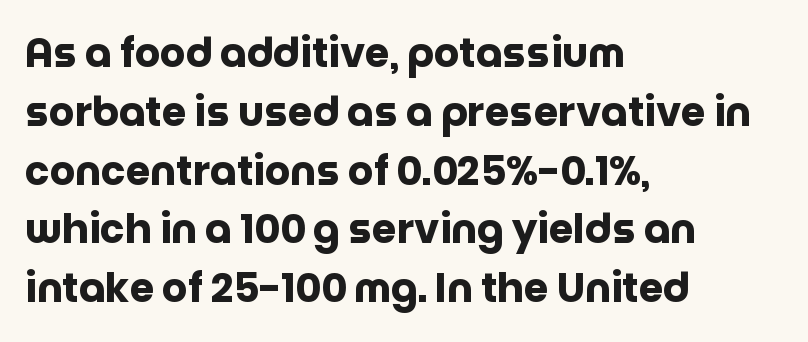
{"serif": "no", "italic": "no", "bold": "yes", "weight": "heavy", "width": "normal", "stroke_contrast": "low", "x_height": "large", "monospaced": "no", "underline": "no", "align": "left", "line_spacing": "normal", "line_spacing_ratio": 1.47, "letter_spacing": "normal", "letter_spacing_em": 0.0, "glyph_px": 40}
